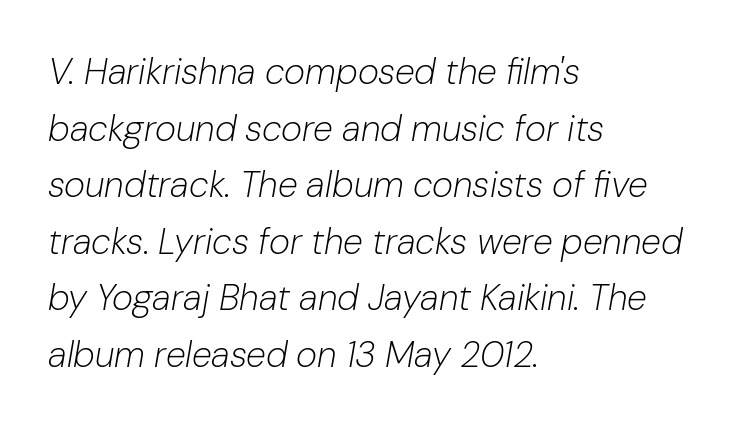
Nothing unusual about the tracking: characters are spaced as the font intends. Just letters on the line, the space beneath them empty. Is this a fixed-width face? No — the glyphs have proportional, varying widths. If you drew a ruler down the left edge, every line would touch it. A typesetter would mark this as italic. The rendering uses a moderate line-height, typical for paragraphs.
